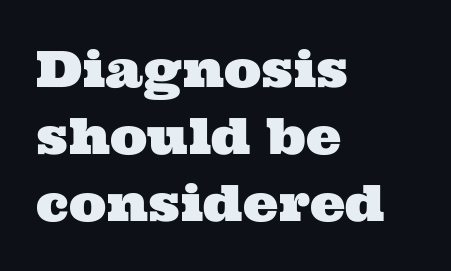
{"serif": "yes", "width": "wide", "stroke_contrast": "medium", "x_height": "medium", "monospaced": "no", "underline": "no", "align": "left", "line_spacing": "normal", "line_spacing_ratio": 1.34, "letter_spacing": "normal", "letter_spacing_em": 0.0, "glyph_px": 50}
